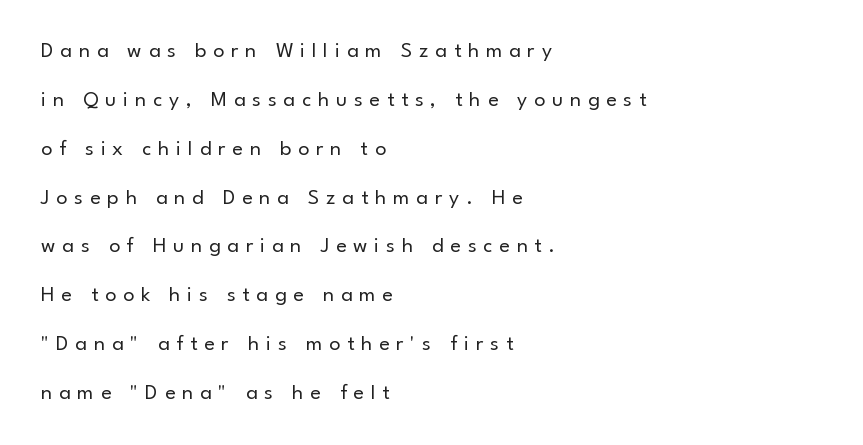
Horizontally, the lines are justified to the leading edge only. Substantial extra tracking has been applied to these lines. Posture: vertical. Think standard paragraph weight, or any step lighter than that. Notice the wide empty band between every row — that's loose leading.
